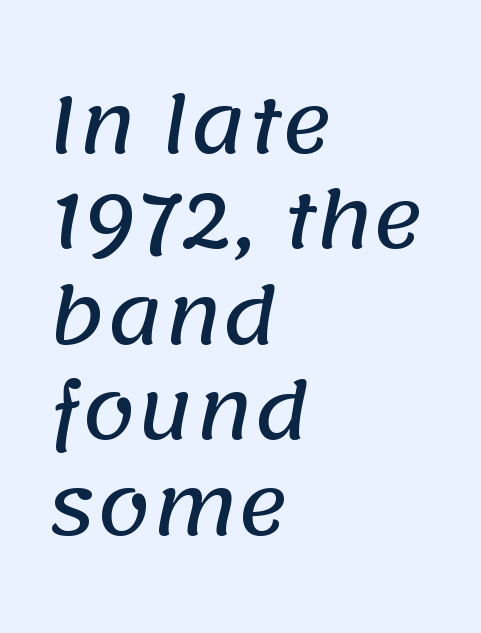
Q: Is the typeface a serif or a sans-serif typeface? A: Sans-serif.
Q: Is the text underlined? A: No.
Q: How is the paragraph aligned? A: Left-aligned.
Q: Is the spacing between letters normal or unusually wide? A: Normal.
Q: Width (condensed, normal, or wide)? A: Normal.
Q: Stroke contrast? A: Low.
Q: x-height? A: Large.
Q: Monospaced? A: No.
